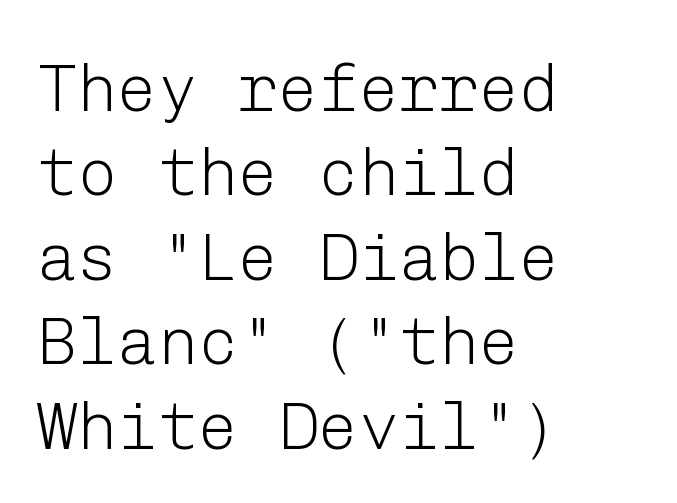
The image shows 67 px light sans-serif type, upright; set left-aligned, normal line spacing (1.26x), normal letter spacing, not underlined; low stroke contrast and a medium x-height.
